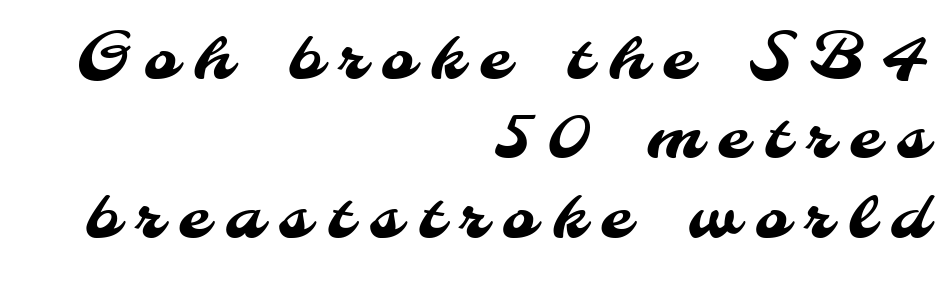
Q: Is the typeface a serif or a sans-serif typeface? A: Sans-serif.
Q: Is the text underlined? A: No.
Q: How is the paragraph aligned? A: Right-aligned.
Q: Is the spacing between letters normal or unusually wide? A: Unusually wide.
Q: Width (condensed, normal, or wide)? A: Normal.
Q: Stroke contrast? A: Medium.
Q: x-height? A: Small.
Q: Monospaced? A: No.
